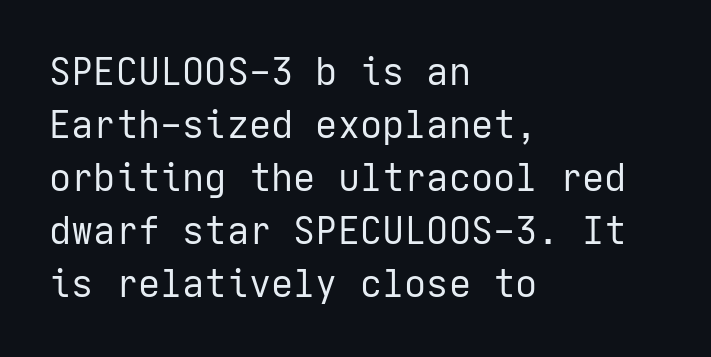
{"serif": "no", "italic": "no", "bold": "no", "weight": "regular", "width": "normal", "stroke_contrast": "low", "x_height": "medium", "underline": "no", "align": "left", "line_spacing": "normal", "line_spacing_ratio": 1.43, "letter_spacing": "normal", "letter_spacing_em": 0.0, "glyph_px": 37}
